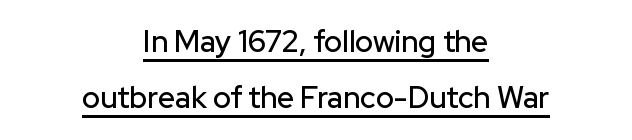
{"serif": "no", "italic": "no", "width": "normal", "stroke_contrast": "low", "x_height": "medium", "monospaced": "no", "underline": "yes", "align": "center", "line_spacing_ratio": 1.88, "letter_spacing": "normal", "letter_spacing_em": 0.0, "glyph_px": 30}
